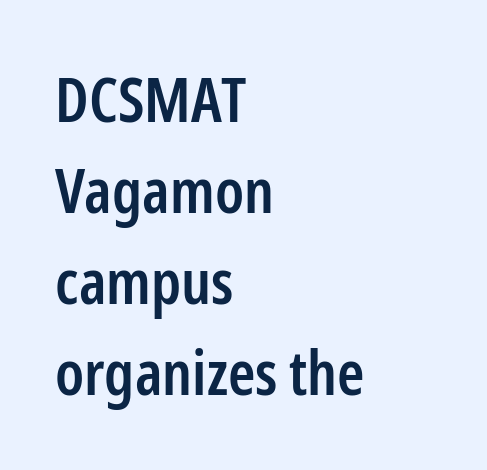
Q: Is the text bold? A: Semi-bold.
Q: Is the text italic (slanted)? A: No, it is upright.
Q: Is the typeface a serif or a sans-serif typeface? A: Sans-serif.
Q: Is the text underlined? A: No.
Q: How is the paragraph aligned? A: Left-aligned.
Q: Is the spacing between letters normal or unusually wide? A: Normal.
Q: Is the spacing between lines tight, normal or loose? A: Normal.
Q: Width (condensed, normal, or wide)? A: Condensed.
Q: Stroke contrast? A: Low.
Q: x-height? A: Medium.
Q: Monospaced? A: No.
